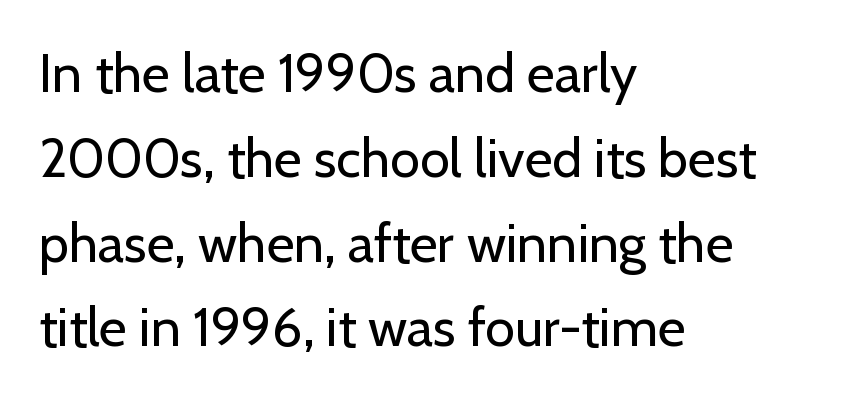
{"serif": "no", "italic": "no", "bold": "no", "weight": "regular", "width": "normal", "stroke_contrast": "low", "x_height": "medium", "monospaced": "no", "underline": "no", "align": "left", "line_spacing": "normal", "line_spacing_ratio": 1.57, "letter_spacing": "normal", "letter_spacing_em": 0.0, "glyph_px": 54}
